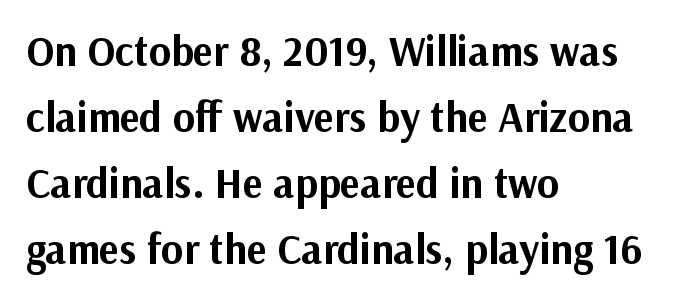
{"serif": "no", "italic": "no", "bold": "yes", "weight": "bold", "width": "normal", "stroke_contrast": "medium", "x_height": "medium", "monospaced": "no", "underline": "no", "align": "left", "line_spacing": "normal", "line_spacing_ratio": 1.57, "letter_spacing": "normal", "letter_spacing_em": 0.0, "glyph_px": 42}
